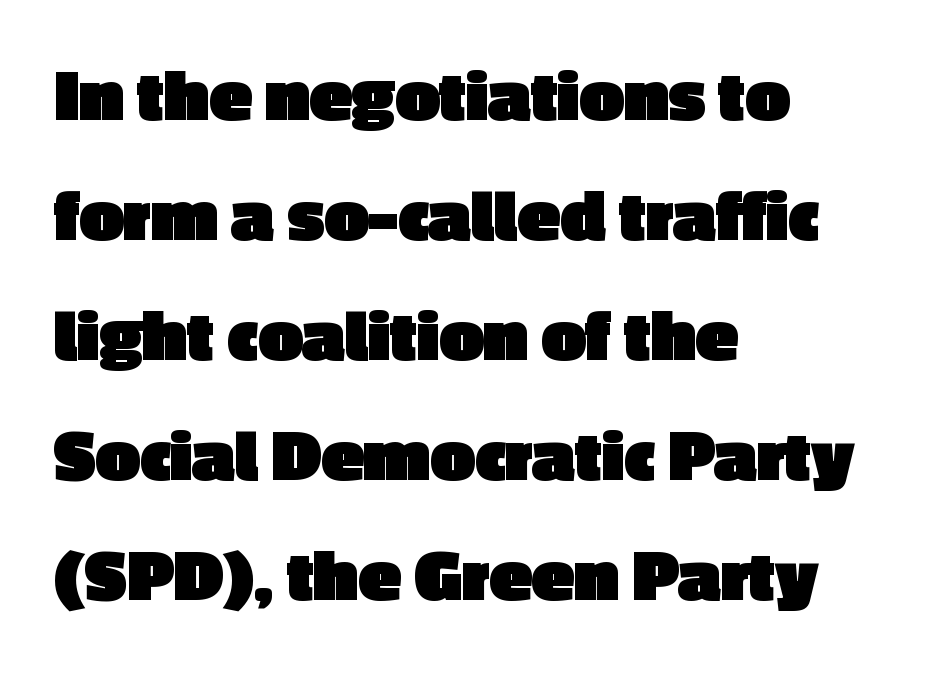
{"serif": "no", "italic": "no", "bold": "yes", "weight": "heavy", "width": "normal", "x_height": "medium", "monospaced": "no", "underline": "no", "align": "left", "line_spacing": "normal", "line_spacing_ratio": 1.54, "letter_spacing": "normal", "letter_spacing_em": 0.0, "glyph_px": 78}
